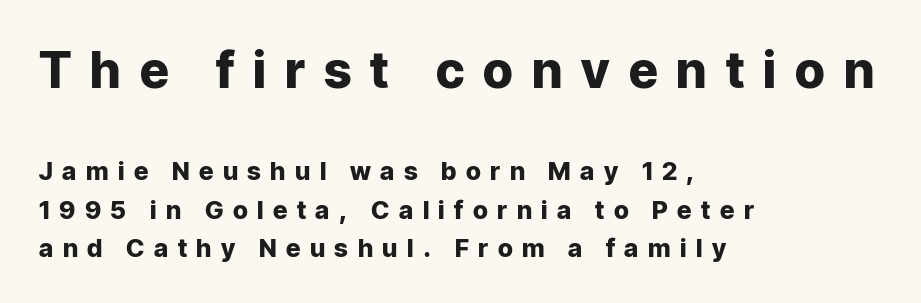
{"serif": "no", "italic": "no", "bold": "yes", "weight": "heavy", "width": "normal", "stroke_contrast": "low", "x_height": "medium", "monospaced": "no", "underline": "no", "align": "left", "line_spacing": "normal", "line_spacing_ratio": 1.53, "letter_spacing": "wide", "letter_spacing_em": 0.38, "larger_block": "first", "size_ratio": 2.0, "glyph_px": 50}
